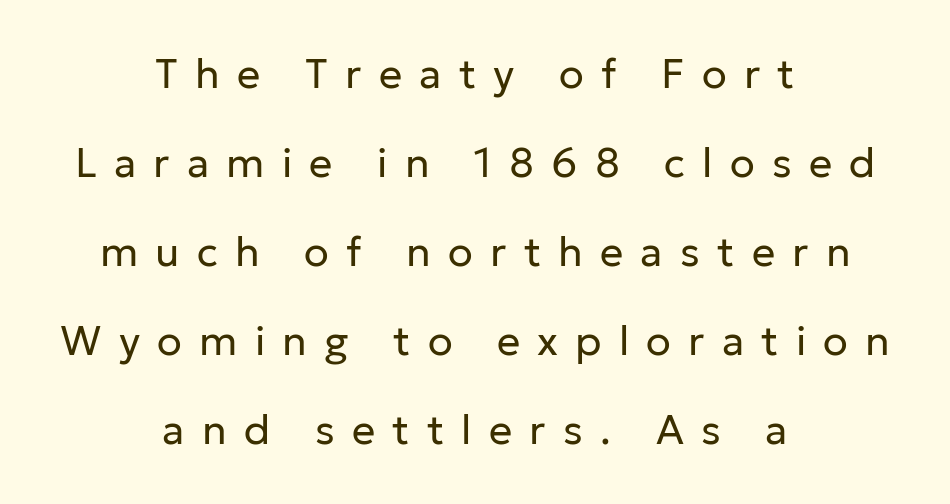
You could fit nearly another row in the gap between these rows. Spacing verdict: proportional, widths tailored to each character. You can tell from the bare stems that sans-serif type was used. These lines have a slow, spaced-out rhythm from letter to letter.
